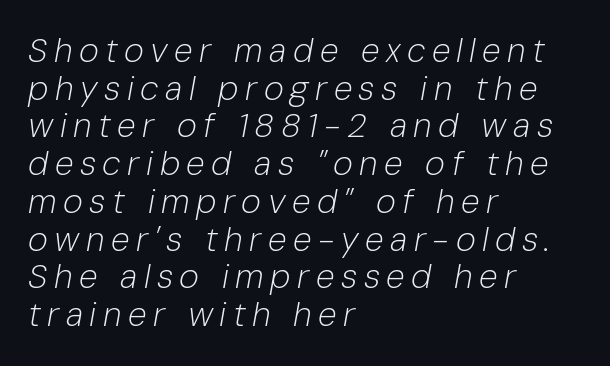
The image shows 34 px light type, italic (leaning right); set left-aligned, tight line spacing (1.11x), not underlined; low stroke contrast and a medium x-height.
